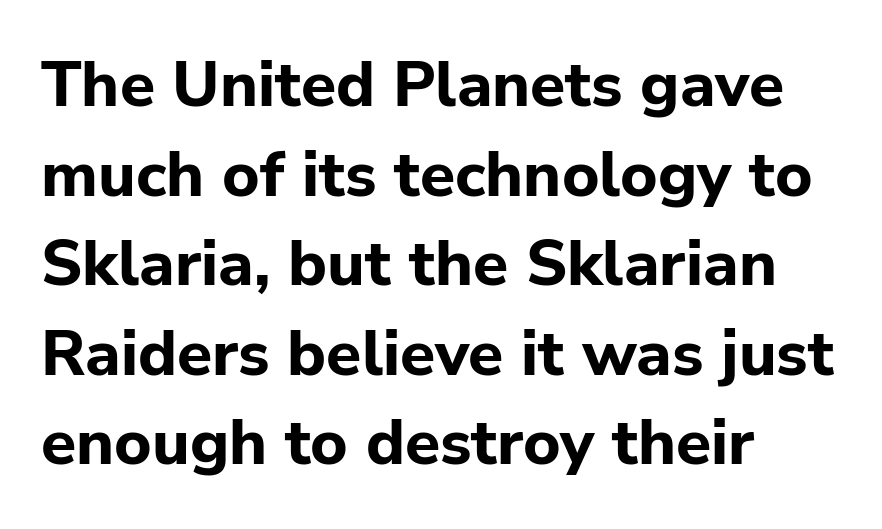
Regular leading. Each glyph is drawn with heavy, bold strokes. A classic flush-left, rag-right setting is used for this passage. Look at the tracking — it's just the regular setting, nothing added. Words float on clear page, feet unadorned. Characters remain perfectly vertical along every line.
